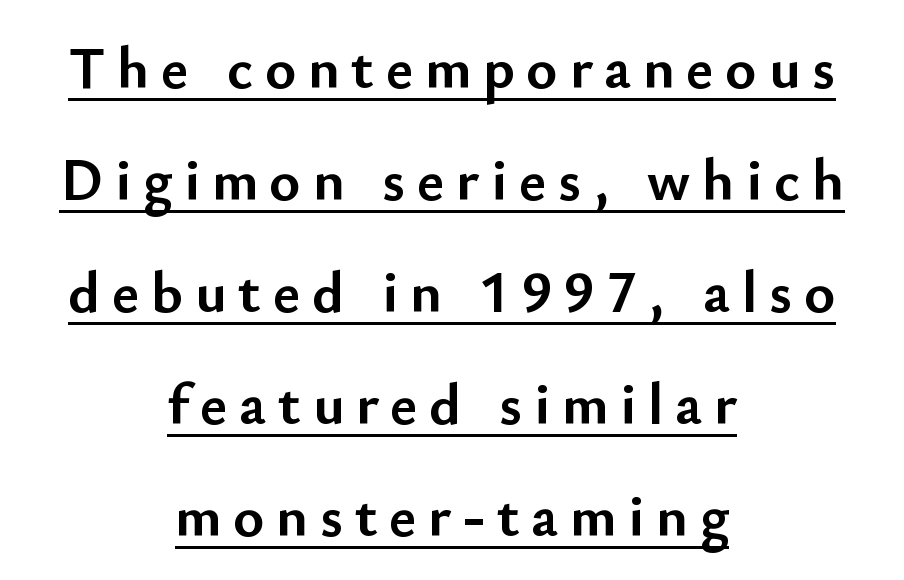
The image shows 59 px semibold sans-serif type, upright; set centered, loose line spacing (1.9x), unusually wide letter spacing (+0.2 em), underlined; low stroke contrast and a small x-height.
